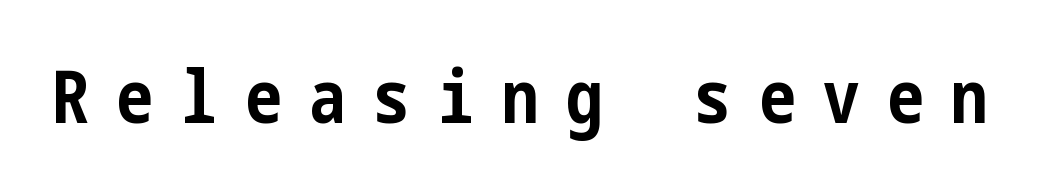
{"serif": "no", "italic": "no", "bold": "yes", "weight": "bold", "width": "condensed", "stroke_contrast": "low", "x_height": "medium", "underline": "no", "letter_spacing": "wide", "letter_spacing_em": 0.38, "glyph_px": 73}
